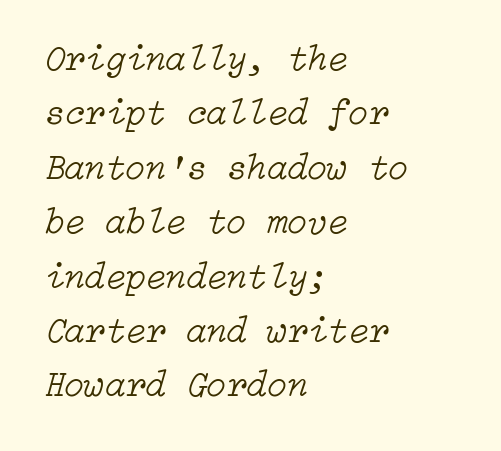
The image shows 37 px light type, italic (leaning right); set left-aligned, normal line spacing (1.47x), normal letter spacing, not underlined; low stroke contrast and a medium x-height.
